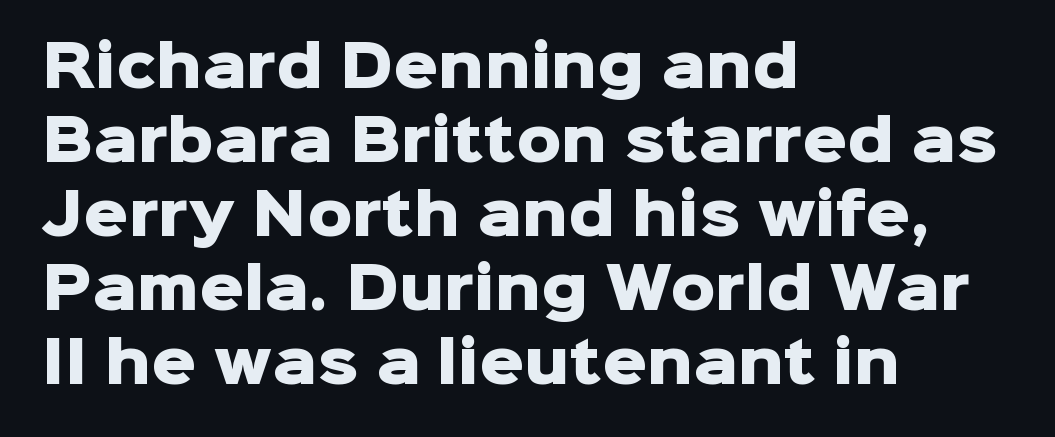
Clear beneath every line of the passage. Type style note: lacks serifs. Characters follow at the spacing the type designer built in. Strokes here are thick enough to call this a true bold. If you drew a ruler down the left edge, every line would touch it. Think of a printed novel: that variable character pitch is what you see here.
